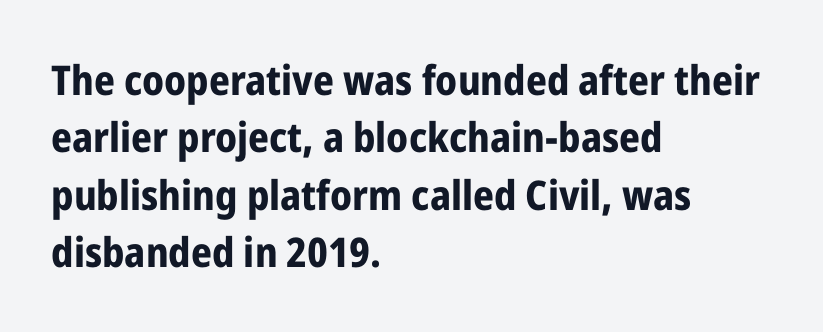
The image shows 41 px bold, condensed sans-serif type, upright; set left-aligned, normal line spacing (1.4x), normal letter spacing, not underlined; low stroke contrast and a medium x-height.
